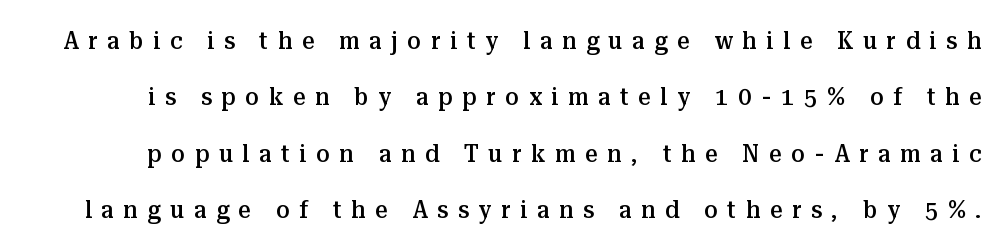
{"italic": "no", "bold": "semi", "underline": "no", "line_spacing": "loose", "line_spacing_ratio": 2.35, "letter_spacing": "wide", "letter_spacing_em": 0.41, "glyph_px": 24}
